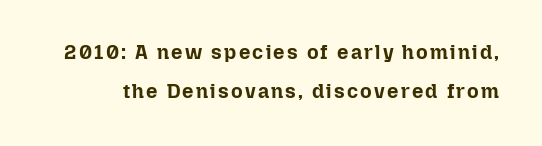
{"italic": "no", "bold": "yes", "underline": "no", "line_spacing": "loose", "line_spacing_ratio": 1.94, "glyph_px": 20}
